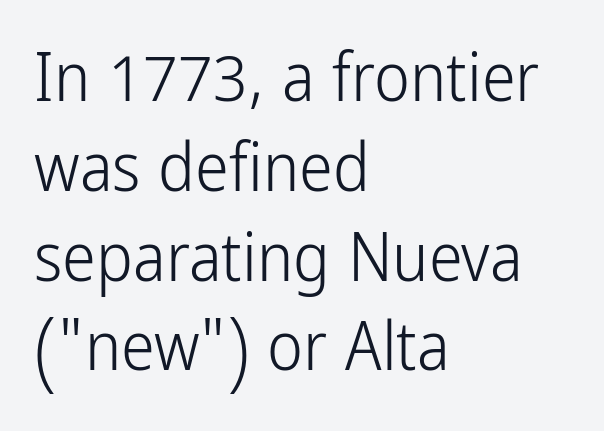
The image shows 68 px light, condensed sans-serif type, upright; set left-aligned, normal line spacing (1.32x), normal letter spacing, not underlined; low stroke contrast and a medium x-height.
